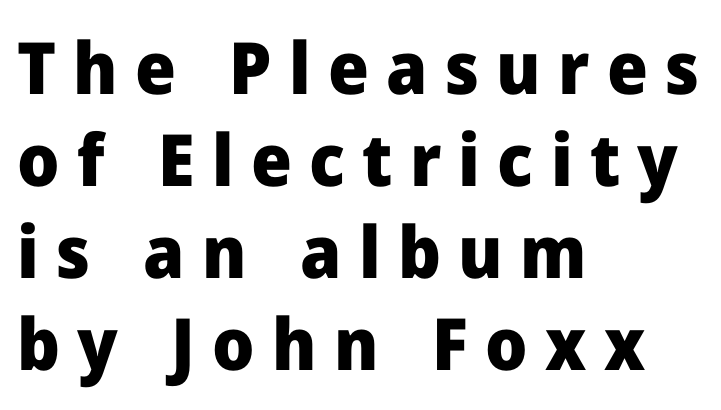
{"serif": "no", "italic": "no", "bold": "yes", "weight": "heavy", "width": "normal", "stroke_contrast": "low", "x_height": "medium", "monospaced": "no", "underline": "no", "align": "left", "line_spacing": "normal", "line_spacing_ratio": 1.28, "letter_spacing": "wide", "letter_spacing_em": 0.24, "glyph_px": 72}
